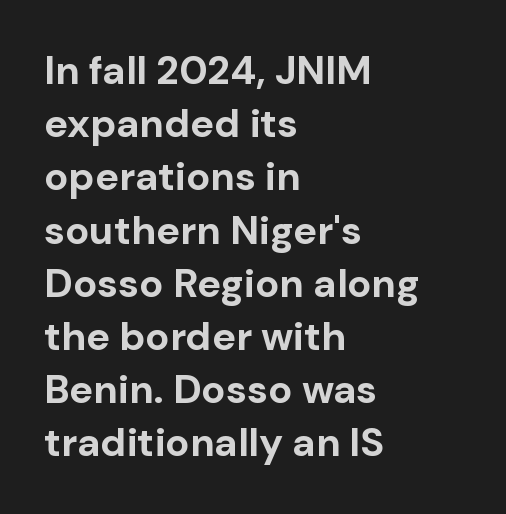
Q: Is the text bold? A: Yes.
Q: Is the text italic (slanted)? A: No, it is upright.
Q: Is the typeface a serif or a sans-serif typeface? A: Sans-serif.
Q: Is the text underlined? A: No.
Q: How is the paragraph aligned? A: Left-aligned.
Q: Is the spacing between letters normal or unusually wide? A: Normal.
Q: Is the spacing between lines tight, normal or loose? A: Normal.
Q: Width (condensed, normal, or wide)? A: Normal.
Q: Stroke contrast? A: Low.
Q: x-height? A: Medium.
Q: Monospaced? A: No.
